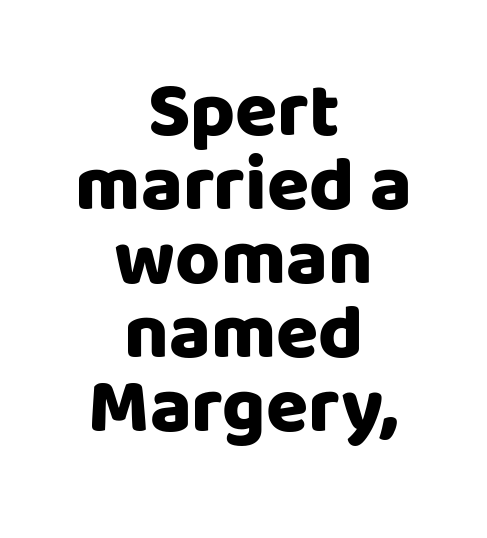
{"serif": "no", "italic": "no", "bold": "yes", "weight": "heavy", "width": "normal", "stroke_contrast": "low", "x_height": "large", "monospaced": "no", "underline": "no", "align": "center", "line_spacing": "tight", "line_spacing_ratio": 0.96, "letter_spacing": "normal", "letter_spacing_em": 0.0, "glyph_px": 77}
